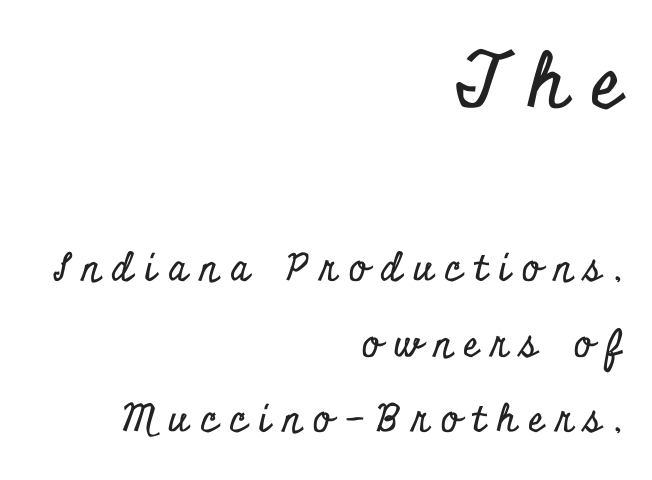
The image shows 76 px condensed serif type; set right-aligned, loose line spacing (1.98x), unusually wide letter spacing (+0.32 em), not underlined; the first (top) block is 2.0x larger; low stroke contrast and a small x-height.
